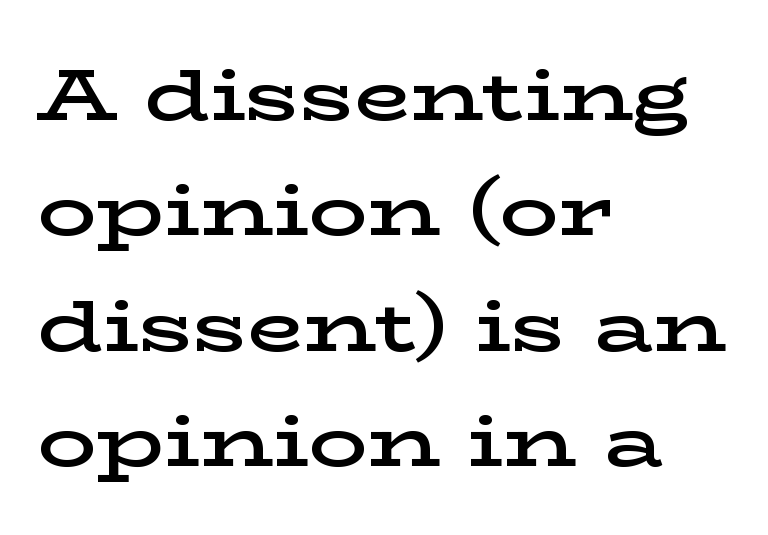
Q: Is the text bold? A: Semi-bold.
Q: Is the text italic (slanted)? A: No, it is upright.
Q: Is the typeface a serif or a sans-serif typeface? A: Serif.
Q: Is the text underlined? A: No.
Q: How is the paragraph aligned? A: Left-aligned.
Q: Is the spacing between letters normal or unusually wide? A: Normal.
Q: Is the spacing between lines tight, normal or loose? A: Normal.
Q: Width (condensed, normal, or wide)? A: Wide.
Q: Stroke contrast? A: Low.
Q: x-height? A: Medium.
Q: Monospaced? A: No.
